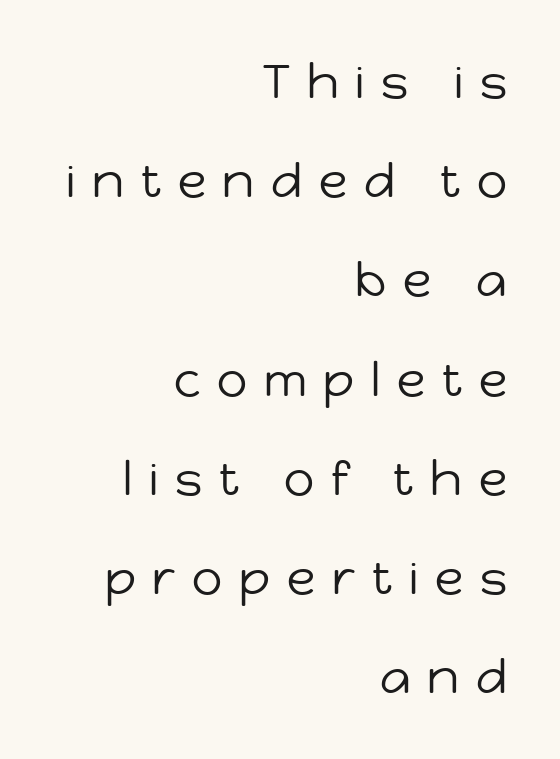
Q: Is the text bold? A: No.
Q: Is the text italic (slanted)? A: No, it is upright.
Q: Is the typeface a serif or a sans-serif typeface? A: Sans-serif.
Q: Is the text underlined? A: No.
Q: How is the paragraph aligned? A: Right-aligned.
Q: Is the spacing between letters normal or unusually wide? A: Unusually wide.
Q: Is the spacing between lines tight, normal or loose? A: Loose.
Q: Width (condensed, normal, or wide)? A: Normal.
Q: Stroke contrast? A: Low.
Q: x-height? A: Medium.
Q: Monospaced? A: No.
